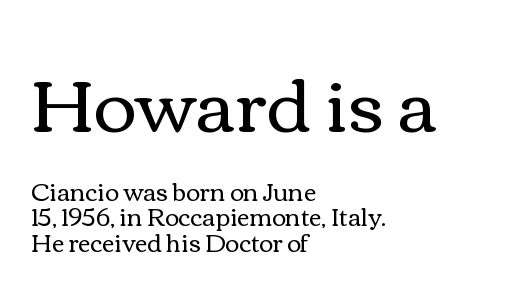
The image shows 73 px regular-weight, wide type, upright; set left-aligned, tight line spacing (1.06x), normal letter spacing, not underlined; the first (top) block is 3.04x larger; a medium x-height.
